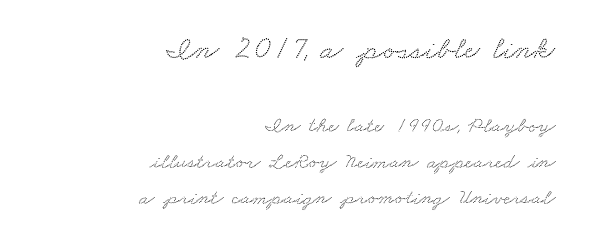
Q: Is the typeface a serif or a sans-serif typeface? A: Serif.
Q: Is the text underlined? A: No.
Q: How is the paragraph aligned? A: Right-aligned.
Q: Is the spacing between letters normal or unusually wide? A: Normal.
Q: Is the spacing between lines tight, normal or loose? A: Normal.
Q: Which block of text is set in a larger size, the first (top) or the second (bottom)? A: The first (top) one.
Q: Width (condensed, normal, or wide)? A: Wide.
Q: Stroke contrast? A: Low.
Q: x-height? A: Small.
Q: Monospaced? A: No.
